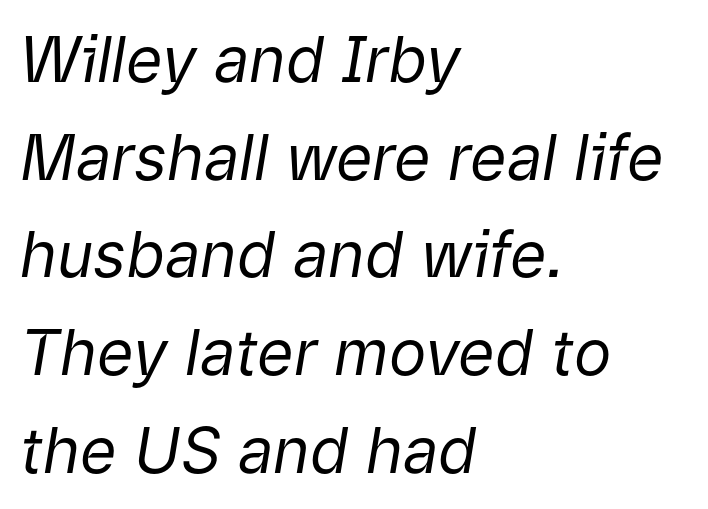
{"italic": "yes", "lean": "right", "slant_degrees": 9, "bold": "no", "weight": "regular", "width": "normal", "stroke_contrast": "low", "x_height": "medium", "monospaced": "no", "underline": "no", "align": "left", "line_spacing": "normal", "line_spacing_ratio": 1.55, "letter_spacing": "normal", "letter_spacing_em": 0.0, "glyph_px": 63}
